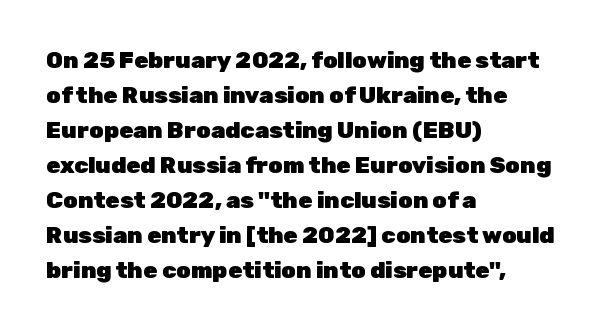
Q: Is the text bold? A: Yes.
Q: Is the text italic (slanted)? A: No, it is upright.
Q: Is the text underlined? A: No.
Q: How is the paragraph aligned? A: Left-aligned.
Q: Is the spacing between letters normal or unusually wide? A: Normal.
Q: Is the spacing between lines tight, normal or loose? A: Normal.
